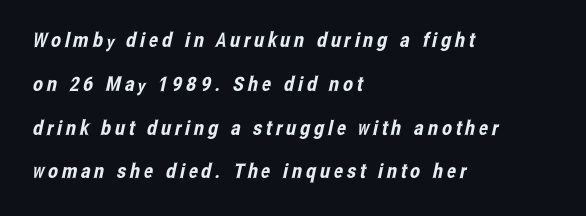
A clean baseline with only descenders dipping below it. Reading down the block, your eye returns to a fixed left position each line. This block would shrink considerably if given ordinary leading; it's expanded now.
